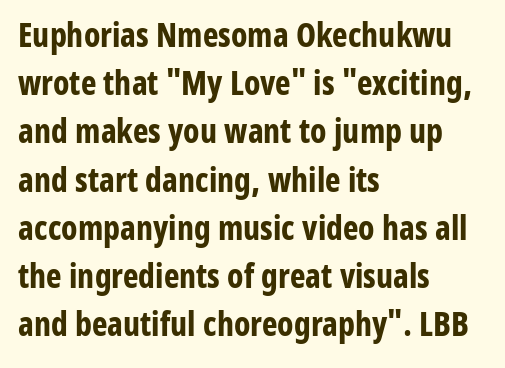
Q: Is the text bold? A: Yes.
Q: Is the text italic (slanted)? A: No, it is upright.
Q: Is the typeface a serif or a sans-serif typeface? A: Sans-serif.
Q: Is the text underlined? A: No.
Q: How is the paragraph aligned? A: Left-aligned.
Q: Is the spacing between letters normal or unusually wide? A: Normal.
Q: Is the spacing between lines tight, normal or loose? A: Normal.
Q: Width (condensed, normal, or wide)? A: Condensed.
Q: Stroke contrast? A: Low.
Q: x-height? A: Medium.
Q: Monospaced? A: No.
